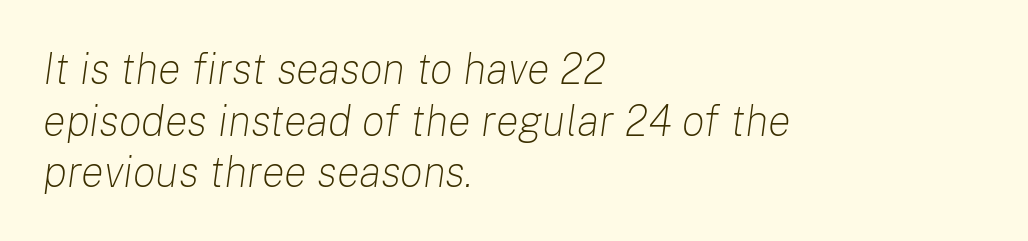
No extra ink here — the face is not bold. Proportional: the letters do not fall into vertical columns. The paragraph has a hard left edge and a soft right edge. Plain, unruled lines of type. These lines keep a tight, regular rhythm from letter to letter.
